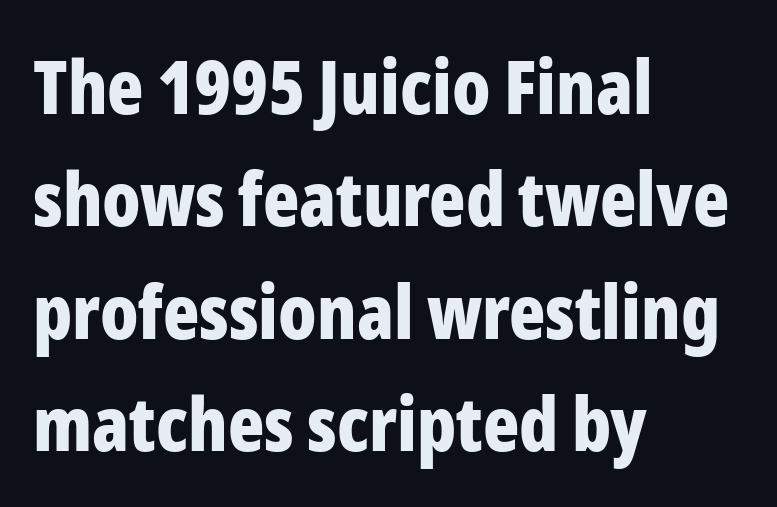
The image shows 75 px bold, condensed sans-serif type, upright; set left-aligned, normal line spacing (1.5x), normal letter spacing, not underlined; low stroke contrast and a medium x-height.
